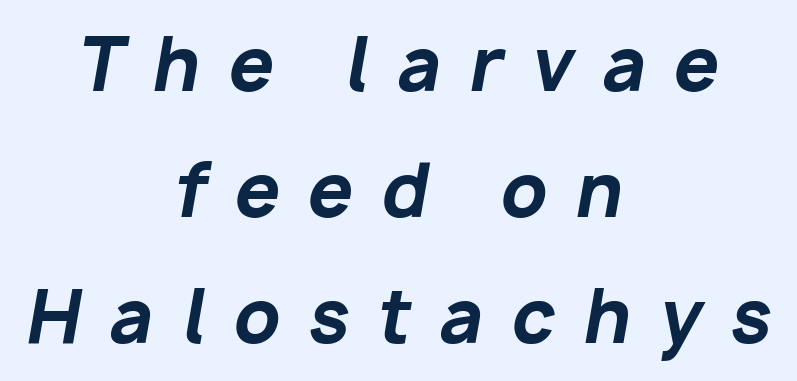
Q: Is the text bold? A: Yes.
Q: Is the text italic (slanted)? A: Yes, it leans right by about 10 degrees.
Q: Is the text underlined? A: No.
Q: How is the paragraph aligned? A: Centered.
Q: Is the spacing between letters normal or unusually wide? A: Unusually wide.
Q: Width (condensed, normal, or wide)? A: Normal.
Q: Stroke contrast? A: Low.
Q: x-height? A: Medium.
Q: Monospaced? A: No.
